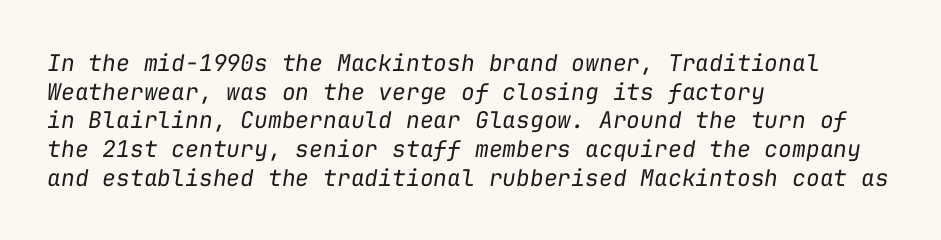
The image shows 23 px text type, italic (leaning right); set left-aligned, normal line spacing (1.25x), normal letter spacing, not underlined.
